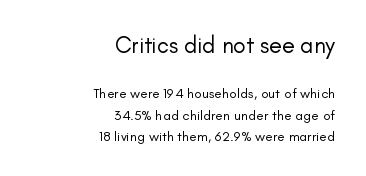
{"italic": "no", "bold": "no", "underline": "no", "align": "right", "line_spacing": "normal", "line_spacing_ratio": 1.52, "letter_spacing": "normal", "letter_spacing_em": 0.0, "larger_block": "first", "size_ratio": 1.64, "glyph_px": 23}
